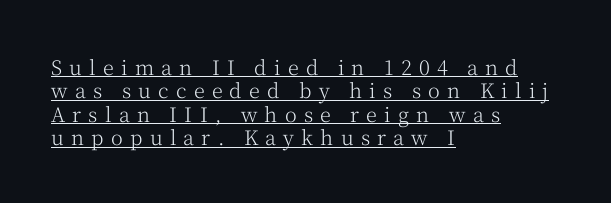
The image shows 20 px text type, upright; set left-aligned, line spacing 1.17x, unusually wide letter spacing (+0.36 em), underlined.
